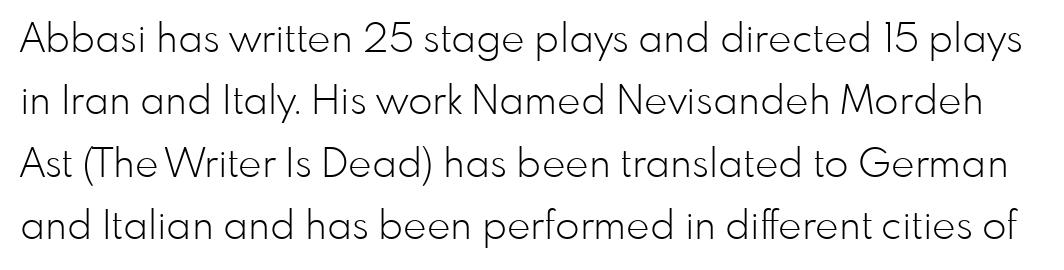
When letters stand straight like this, we call the style roman or upright. I'd call this a sans setting — the letters go barefoot. Think standard paragraph weight, or any step lighter than that. Rule under the text: the space is simply empty. Proportional: the letters do not fall into vertical columns.
